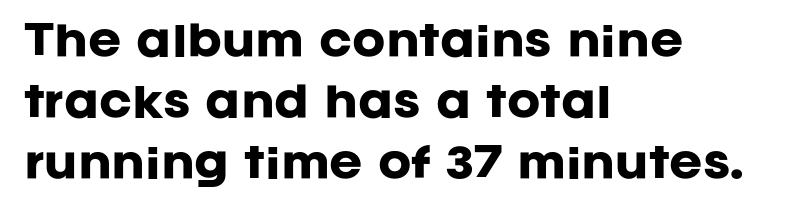
Q: Is the text bold? A: Yes.
Q: Is the text italic (slanted)? A: No, it is upright.
Q: Is the typeface a serif or a sans-serif typeface? A: Sans-serif.
Q: Is the text underlined? A: No.
Q: How is the paragraph aligned? A: Left-aligned.
Q: Is the spacing between letters normal or unusually wide? A: Normal.
Q: Is the spacing between lines tight, normal or loose? A: Normal.
Q: Width (condensed, normal, or wide)? A: Normal.
Q: Stroke contrast? A: Low.
Q: x-height? A: Large.
Q: Monospaced? A: No.
